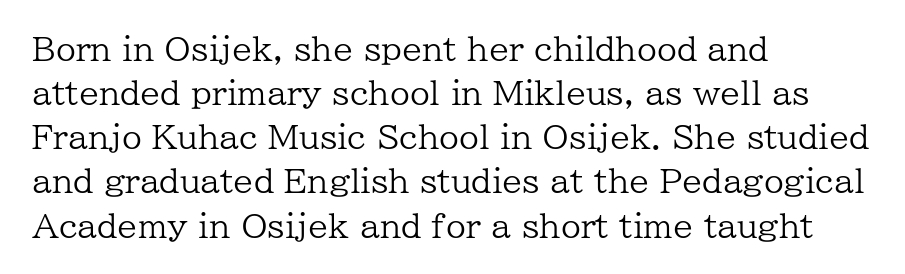
The image shows 32 px regular-weight serif type, upright; set left-aligned, normal line spacing (1.38x), normal letter spacing, not underlined; low stroke contrast and a medium x-height.
